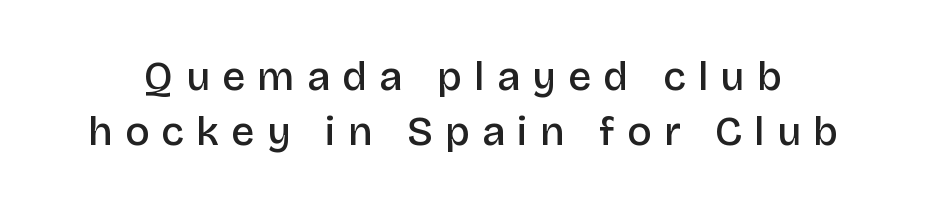
Q: Is the text bold? A: Semi-bold.
Q: Is the text italic (slanted)? A: No, it is upright.
Q: Is the typeface a serif or a sans-serif typeface? A: Sans-serif.
Q: Is the text underlined? A: No.
Q: Is the spacing between letters normal or unusually wide? A: Unusually wide.
Q: Is the spacing between lines tight, normal or loose? A: Normal.
Q: Width (condensed, normal, or wide)? A: Normal.
Q: Stroke contrast? A: Low.
Q: x-height? A: Large.
Q: Monospaced? A: No.
